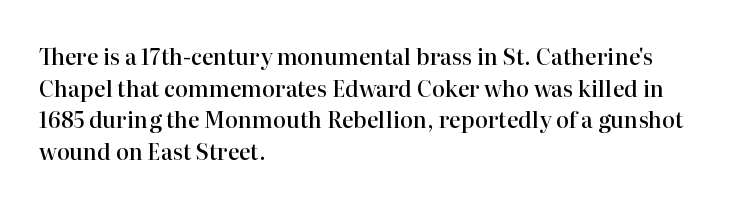
The passage shown stacks its lines at a standard gap. Beneath every word, the page is bare. The compositor pushed each line to the left boundary. Tall strokes in this sample are plumb rather than angled.
